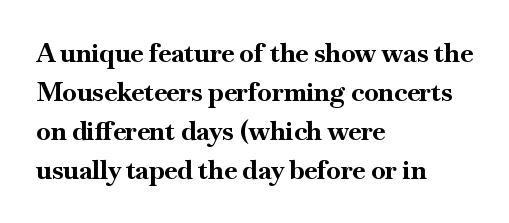
The image shows 26 px bold type, upright; set left-aligned, normal line spacing (1.5x), normal letter spacing, not underlined.
